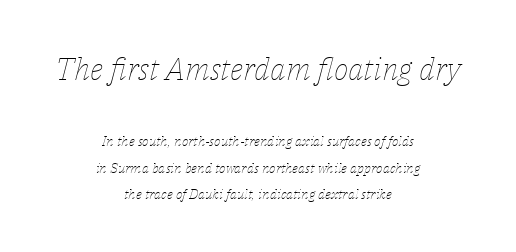
No chunkiness to these letters — they're not bold. Reading down the block, each line starts at a different indent, mirrored at its end. The words here are not underlined. The letters are slanted; this is an italic face.
